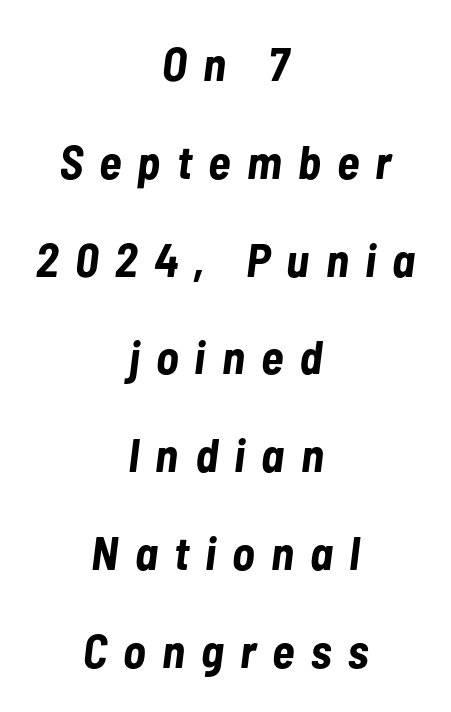
The image shows 47 px bold, condensed type, italic (leaning right); set centered, loose line spacing (2.08x), unusually wide letter spacing (+0.35 em), not underlined; low stroke contrast and a medium x-height.
